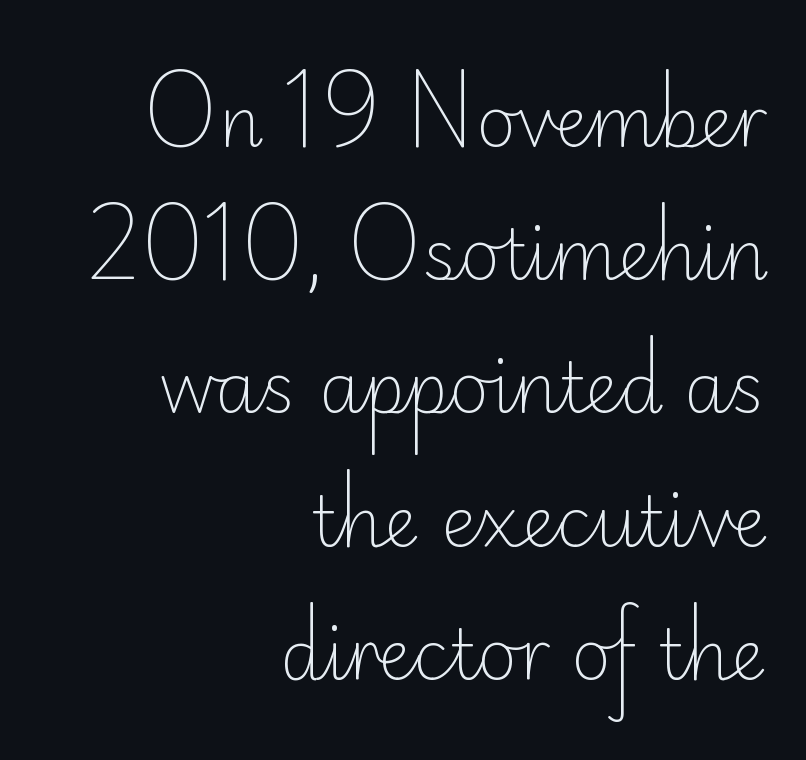
Serifs: no, the terminals of the letterforms are clean. Summary of vertical rhythm: relaxed, with wide interline spacing. Varying glyph widths throughout — classic text-font behaviour. The font sits on the lighter half of the weight spectrum, regular included. Lines of text with bare space underneath. Ordinary non-slanted type is in use.
